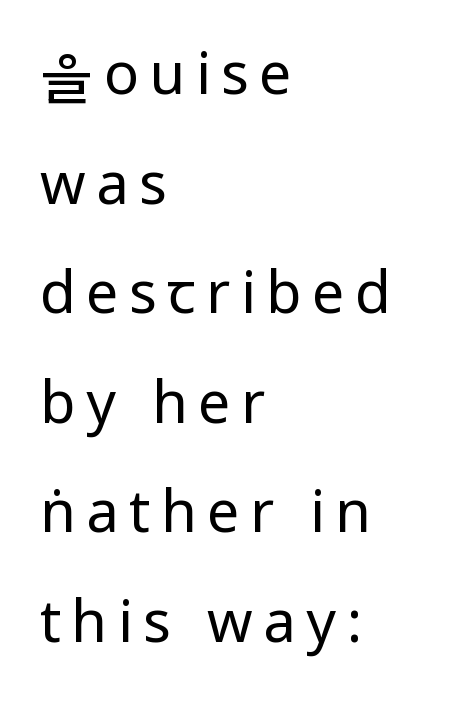
{"serif": "no", "italic": "no", "bold": "no", "weight": "regular", "width": "condensed", "stroke_contrast": "low", "x_height": "large", "monospaced": "no", "underline": "no", "align": "left", "line_spacing_ratio": 1.89, "glyph_px": 58}
